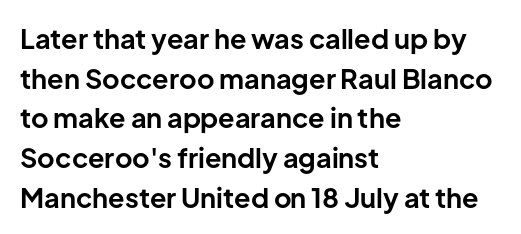
The glyphs are unaccompanied by any horizontal stroke below them. The characters look thick and weighty, a clear bold. Horizontally, the lines are justified to the leading edge only. Successive baselines arrive at the customary interval. Ordinary non-slanted type is in use.
